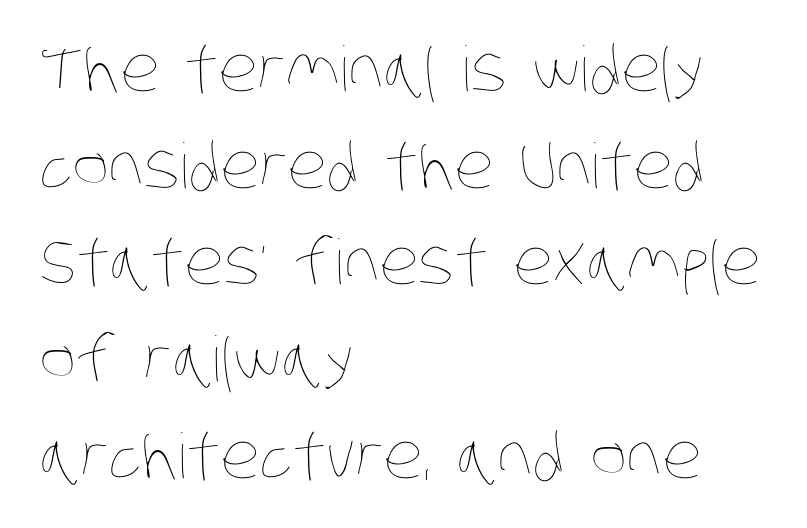
This sample uses plain, unmodified letter spacing. The designer left line spacing at the default. Just letters on the line, the space beneath them empty. Line beginnings align vertically; line endings do not.
